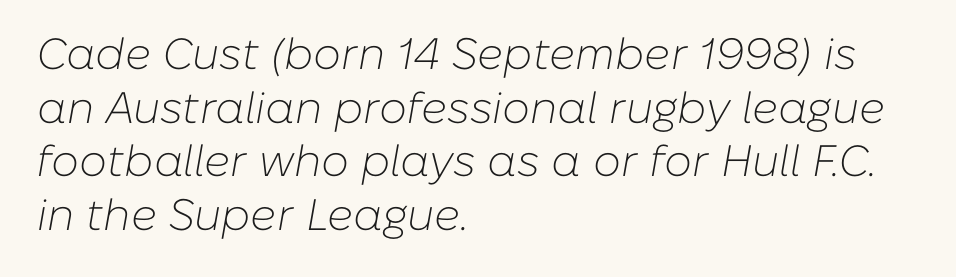
Q: Is the text bold? A: No.
Q: Is the text italic (slanted)? A: Yes, it leans right by about 10 degrees.
Q: Is the text underlined? A: No.
Q: How is the paragraph aligned? A: Left-aligned.
Q: Is the spacing between letters normal or unusually wide? A: Normal.
Q: Width (condensed, normal, or wide)? A: Normal.
Q: Stroke contrast? A: Low.
Q: x-height? A: Medium.
Q: Monospaced? A: No.
